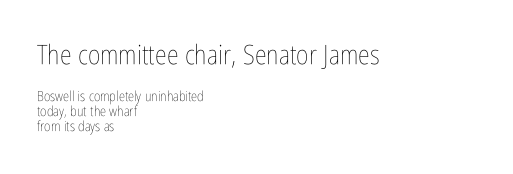
This rendering leaves character spacing at its baseline value. Horizontally, the lines are justified to the leading edge only. The leading is snug, giving the passage a crowded texture. The composition opens big and finishes small. The font's upright variant was chosen for this text. Stroke mass is kept to a normal reading level or below.
